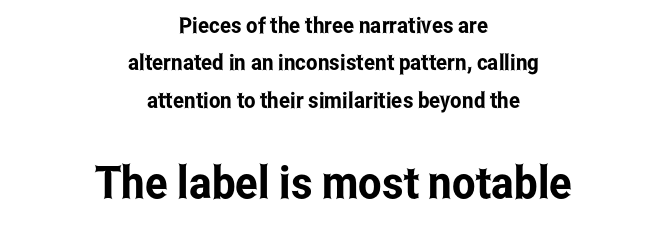
{"serif": "no", "italic": "no", "width": "condensed", "stroke_contrast": "low", "x_height": "medium", "monospaced": "no", "underline": "no", "align": "center", "line_spacing": "normal", "line_spacing_ratio": 1.7, "letter_spacing": "normal", "letter_spacing_em": 0.0, "larger_block": "second", "size_ratio": 2.05, "glyph_px": 45}
